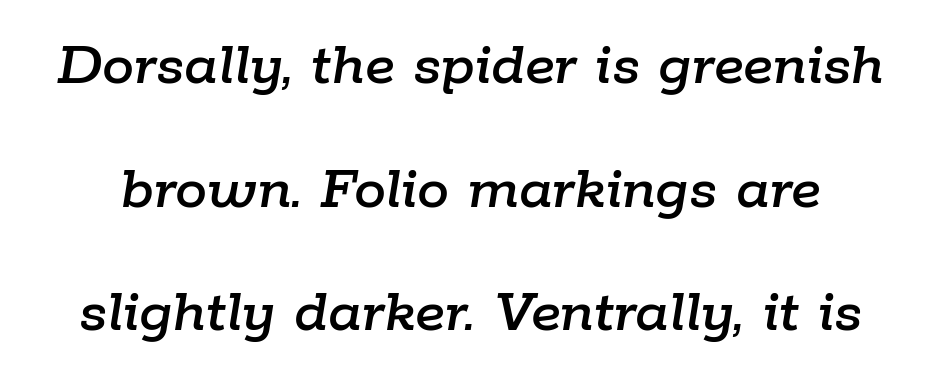
The image shows 64 px text type, italic (leaning right); set loose line spacing (1.93x), normal letter spacing, not underlined; low stroke contrast and a medium x-height.
